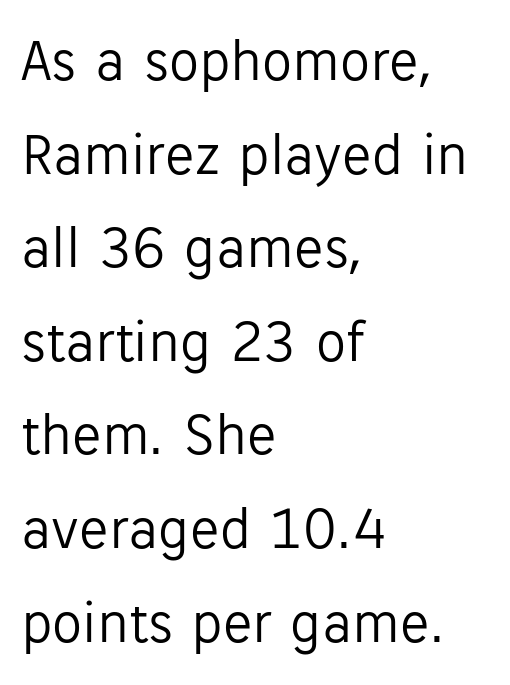
The image shows 60 px light sans-serif type, upright; set left-aligned, normal line spacing (1.56x), normal letter spacing, not underlined; low stroke contrast and a medium x-height.
